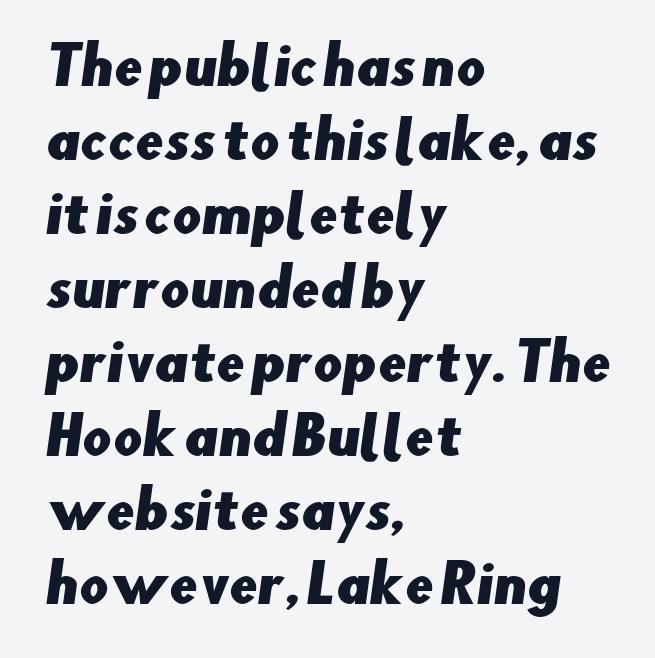
These lines keep a tight, regular rhythm from letter to letter. Spacing verdict: proportional, widths tailored to each character. Horizontal alignment here is leftward, the default for most running prose. The block of text has a typical density, with ordinary space between rows.
